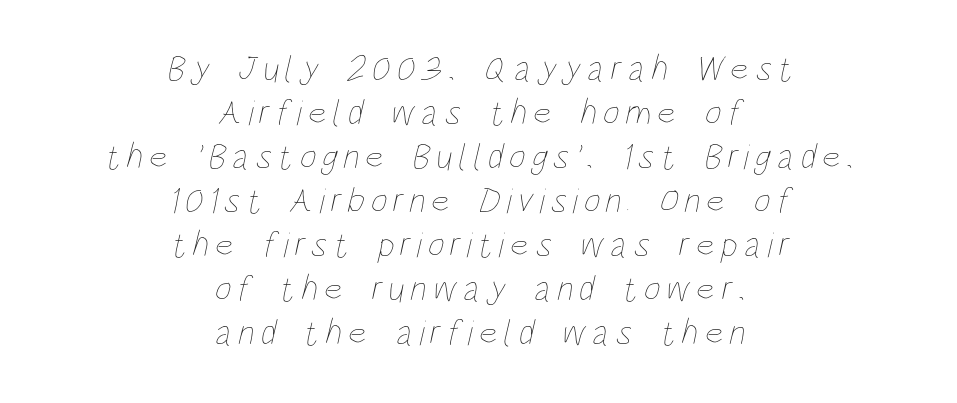
{"bold": "no", "weight": "thin", "width": "condensed", "stroke_contrast": "low", "x_height": "large", "monospaced": "no", "underline": "no", "align": "center", "line_spacing_ratio": 1.22, "glyph_px": 36}
